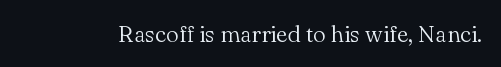
The type is set solid horizontally, with unmodified tracking. Words float on clear page, feet unadorned. A quiet, ordinary-to-light weight characterises the typeface. The type sits square on the baseline with zero lean.
